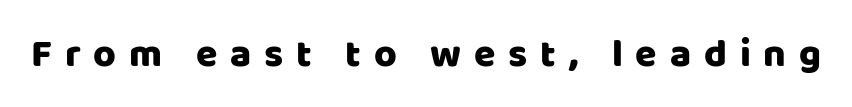
Q: Is the text italic (slanted)? A: No, it is upright.
Q: Is the typeface a serif or a sans-serif typeface? A: Sans-serif.
Q: Is the text underlined? A: No.
Q: Is the spacing between letters normal or unusually wide? A: Unusually wide.
Q: Width (condensed, normal, or wide)? A: Normal.
Q: Stroke contrast? A: Low.
Q: x-height? A: Large.
Q: Monospaced? A: No.
